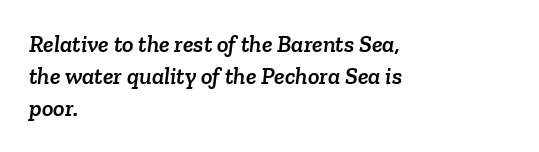
Q: Is the text underlined? A: No.
Q: How is the paragraph aligned? A: Left-aligned.
Q: Is the spacing between letters normal or unusually wide? A: Normal.
Q: Is the spacing between lines tight, normal or loose? A: Normal.
